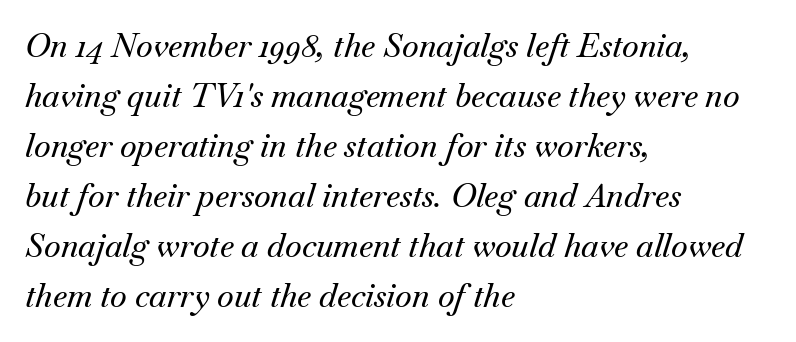
The image shows 32 px serif type, italic (leaning right); set left-aligned, normal line spacing (1.56x), normal letter spacing, not underlined; medium stroke contrast and a small x-height.
